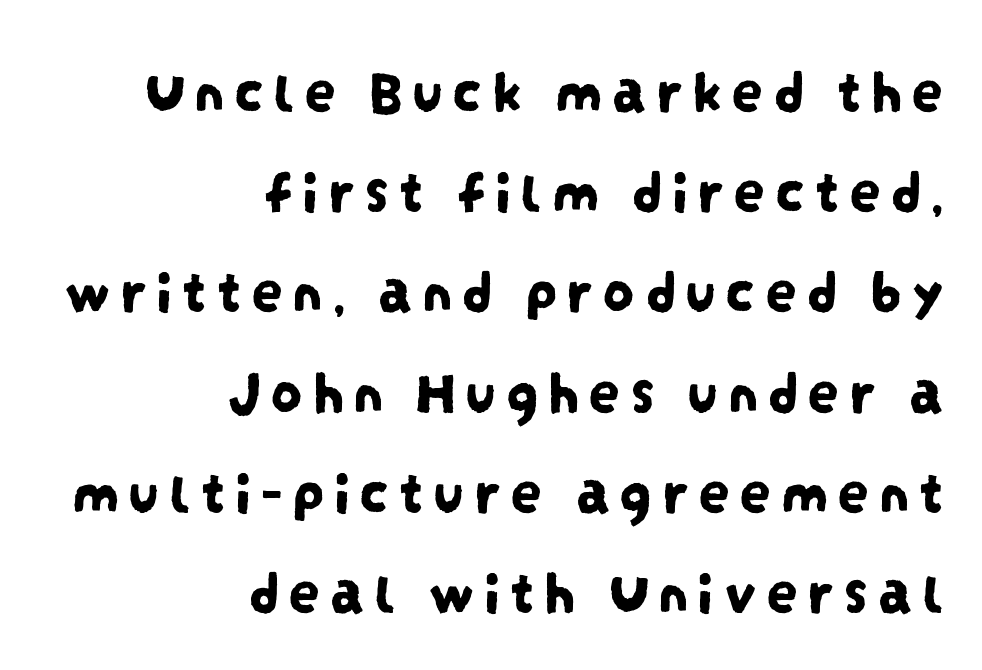
{"serif": "no", "width": "condensed", "stroke_contrast": "low", "x_height": "large", "monospaced": "no", "underline": "no", "align": "right", "line_spacing": "normal", "line_spacing_ratio": 1.59, "glyph_px": 63}
